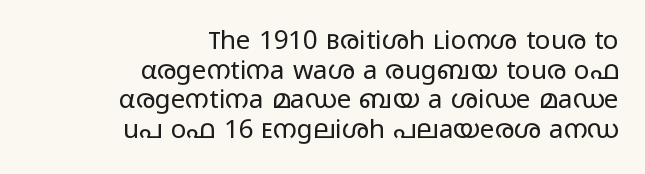
The lines are packed closely together with very little leading. Check the space under the baseline: it is left empty. Students, note that the glyphs here touch the page at normal intervals. Typeset ragged left — the right edge is the straight one. Is the stroke heavy? The answer is a plain regular-or-lighter. Nope, not italic — everything's standing straight.
